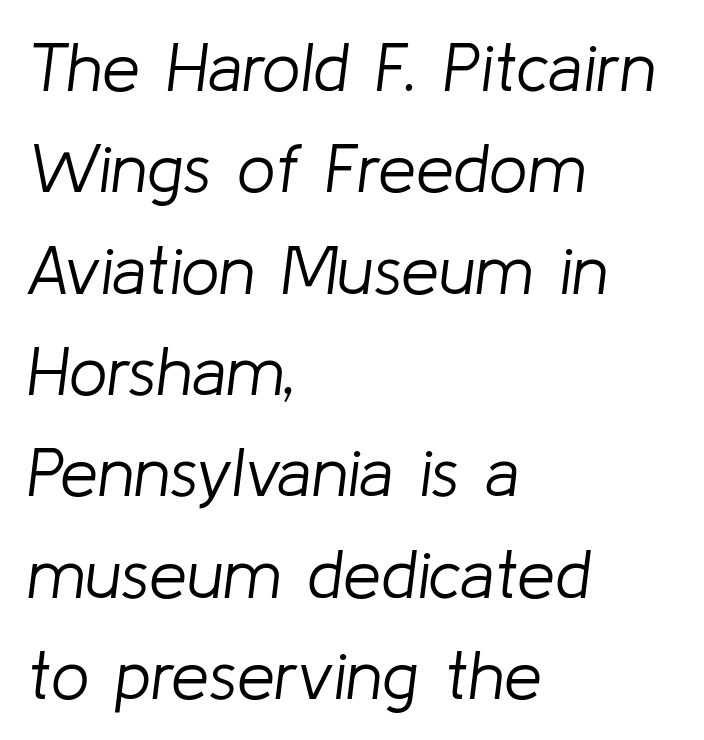
The image shows 68 px light type, italic (leaning right); set left-aligned, normal line spacing (1.49x), normal letter spacing, not underlined; low stroke contrast and a medium x-height.
